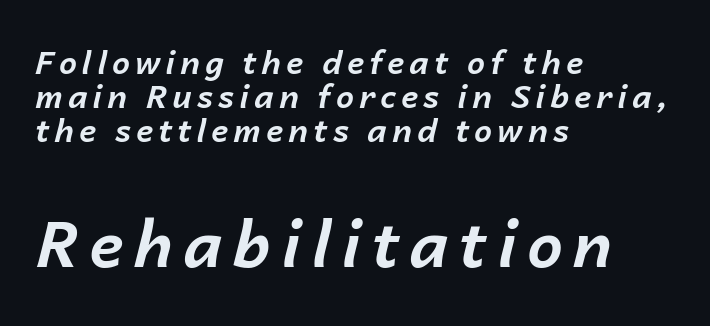
A typesetter would mark this as italic. Varying glyph widths throughout — classic text-font behaviour. What's the leading like? Squeezed, with rows nearly overlapping. Type without underlining. In terms of weight, the rendering is a true, heavy bold.
